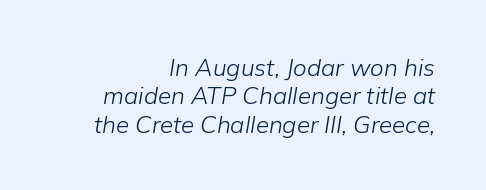
The image shows 24 px text type, italic (leaning right); set right-aligned, line spacing 1.18x, normal letter spacing, not underlined.
